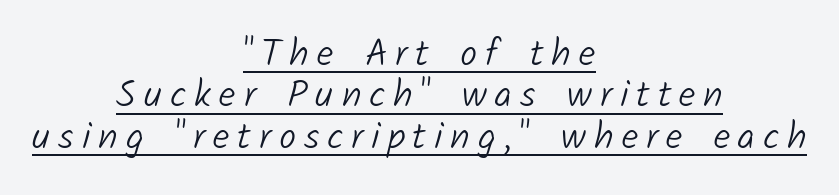
{"serif": "no", "bold": "no", "weight": "light", "width": "normal", "stroke_contrast": "low", "x_height": "medium", "monospaced": "no", "underline": "yes", "align": "center", "line_spacing": "tight", "line_spacing_ratio": 1.09, "letter_spacing": "wide", "letter_spacing_em": 0.21, "glyph_px": 38}
